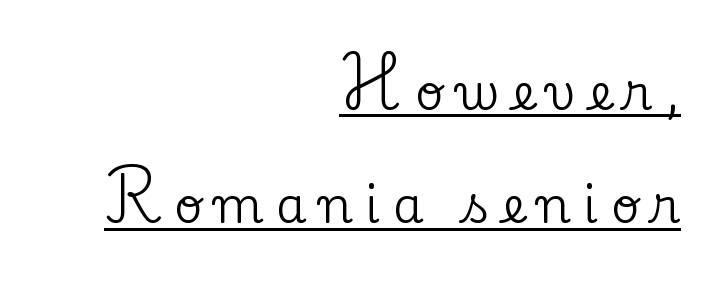
The image shows 49 px serif type, upright; set right-aligned, loose line spacing (2.31x), unusually wide letter spacing (+0.26 em), underlined; low stroke contrast and a small x-height.
